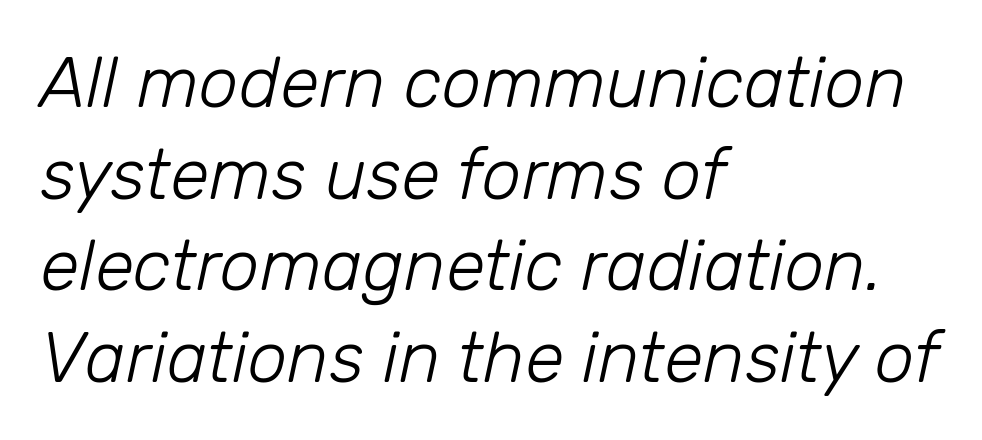
The passage shown is typed in a proportional face where columns would drift. Decoration check: the copy has no underline. If you drew a line through each stem, it would be angled. The weight tops out at a normal text grade. Alignment: flush left.
